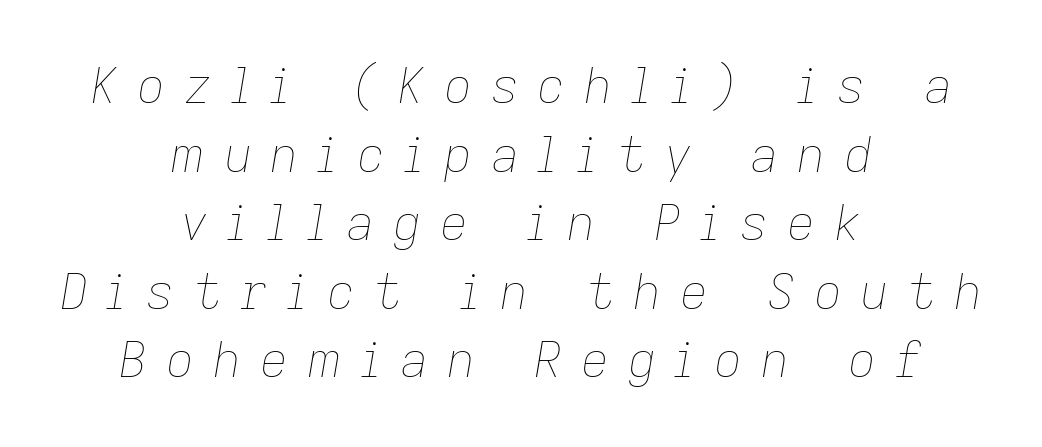
Q: Is the text bold? A: No.
Q: Is the text italic (slanted)? A: Yes, it leans right by about 9 degrees.
Q: Is the text underlined? A: No.
Q: How is the paragraph aligned? A: Centered.
Q: Is the spacing between letters normal or unusually wide? A: Unusually wide.
Q: Is the spacing between lines tight, normal or loose? A: Normal.
Q: Width (condensed, normal, or wide)? A: Normal.
Q: Stroke contrast? A: Low.
Q: x-height? A: Medium.
Q: Monospaced? A: No.
